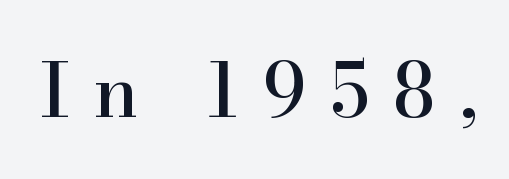
The image shows 75 px serif type, upright; set unusually wide letter spacing (+0.32 em), not underlined; high stroke contrast and a small x-height.
